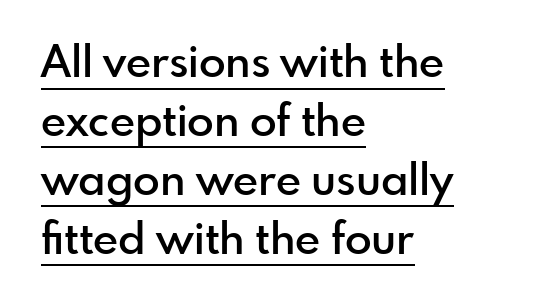
{"serif": "no", "italic": "no", "bold": "semi", "weight": "semibold", "width": "normal", "x_height": "small", "monospaced": "no", "underline": "yes", "align": "left", "line_spacing": "normal", "line_spacing_ratio": 1.34, "letter_spacing": "normal", "letter_spacing_em": 0.0, "glyph_px": 44}
